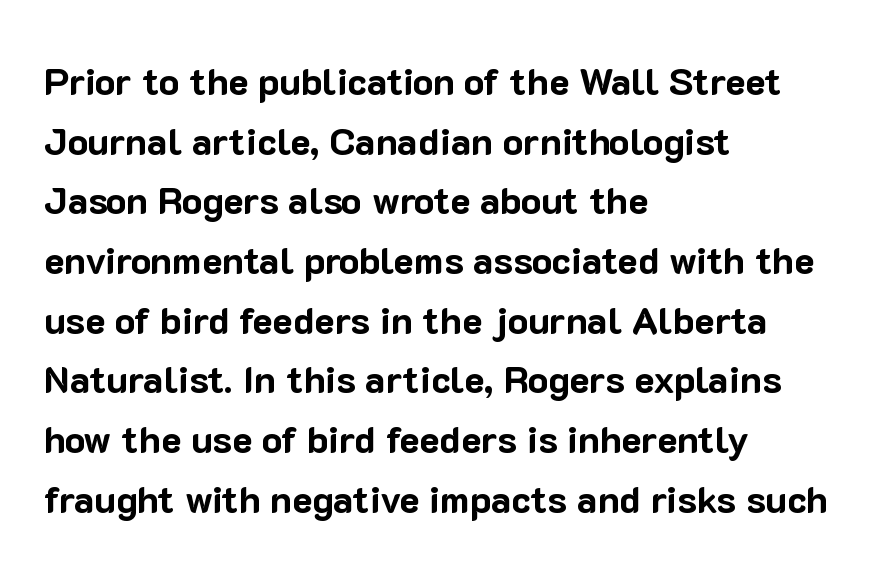
The image shows 38 px bold sans-serif type, upright; set left-aligned, normal line spacing (1.57x), normal letter spacing, not underlined; low stroke contrast and a medium x-height.
